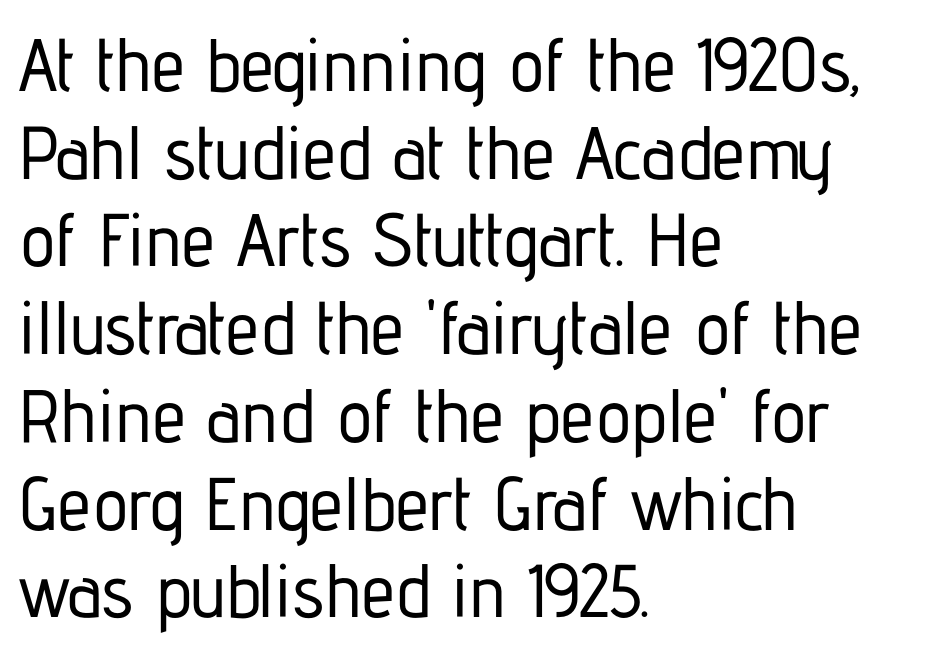
Type without underlining. One-word summary of the alignment: left. Designer's note — italics off, roman on. This rendering leaves character spacing at its baseline value.
